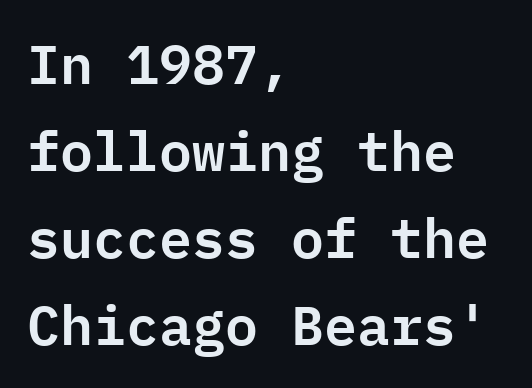
Q: Is the text italic (slanted)? A: No, it is upright.
Q: Is the typeface a serif or a sans-serif typeface? A: Sans-serif.
Q: Is the text underlined? A: No.
Q: How is the paragraph aligned? A: Left-aligned.
Q: Is the spacing between letters normal or unusually wide? A: Normal.
Q: Is the spacing between lines tight, normal or loose? A: Normal.
Q: Width (condensed, normal, or wide)? A: Normal.
Q: Stroke contrast? A: Low.
Q: x-height? A: Medium.
Q: Monospaced? A: Yes.
